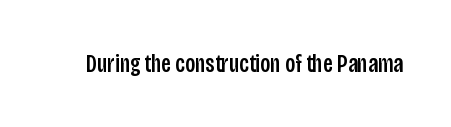
{"italic": "no", "underline": "no", "letter_spacing": "normal", "letter_spacing_em": 0.0, "glyph_px": 25}
